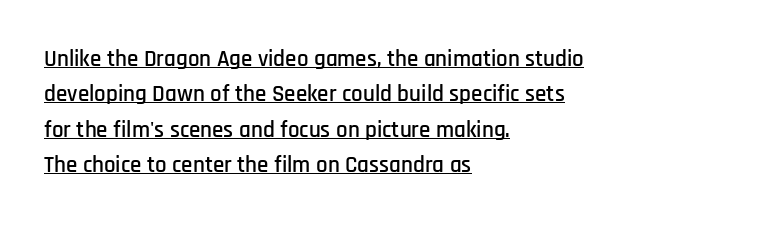
How are the letters spaced? Ordinarily, with no added tracking. Compared with typical paragraphs, the rows here are spaced about the same. Line starts are locked; line ends wander. The rendered words wear a rule along their underside. Ascenders rise straight up at ninety degrees.
